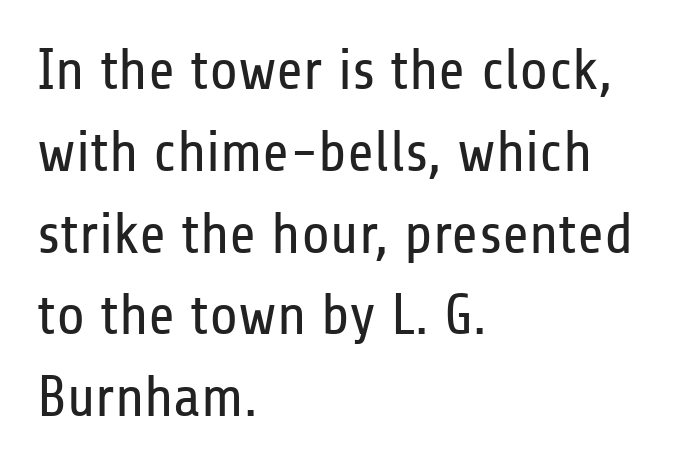
{"serif": "no", "italic": "no", "bold": "no", "weight": "regular", "width": "condensed", "stroke_contrast": "low", "x_height": "medium", "monospaced": "no", "underline": "no", "align": "left", "line_spacing": "normal", "line_spacing_ratio": 1.41, "letter_spacing": "normal", "letter_spacing_em": 0.0, "glyph_px": 58}
